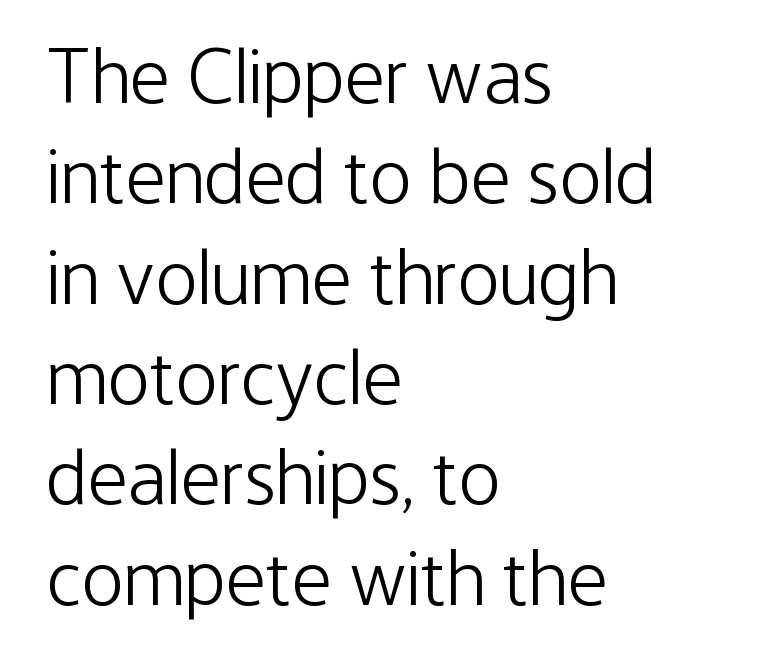
Q: Is the text bold? A: No.
Q: Is the text italic (slanted)? A: No, it is upright.
Q: Is the typeface a serif or a sans-serif typeface? A: Sans-serif.
Q: Is the text underlined? A: No.
Q: How is the paragraph aligned? A: Left-aligned.
Q: Is the spacing between letters normal or unusually wide? A: Normal.
Q: Is the spacing between lines tight, normal or loose? A: Normal.
Q: Width (condensed, normal, or wide)? A: Condensed.
Q: Stroke contrast? A: Low.
Q: x-height? A: Medium.
Q: Monospaced? A: No.
